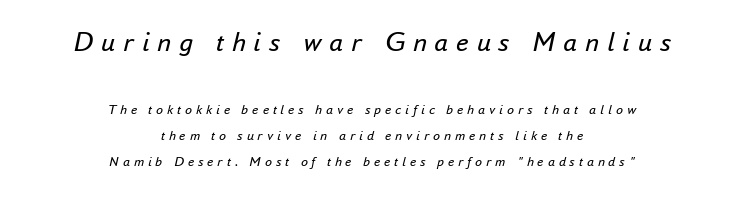
{"italic": "yes", "lean": "right", "slant_degrees": 16, "bold": "no", "weight": "regular", "width": "normal", "stroke_contrast": "low", "x_height": "small", "monospaced": "no", "underline": "no", "align": "center", "line_spacing_ratio": 1.87, "letter_spacing": "wide", "letter_spacing_em": 0.28, "larger_block": "first", "size_ratio": 2.0, "glyph_px": 28}
